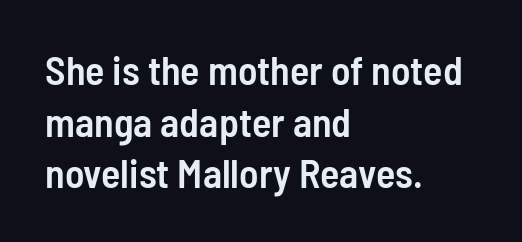
The image shows 40 px semibold, condensed sans-serif type, upright; set left-aligned, normal line spacing (1.29x), normal letter spacing, not underlined; low stroke contrast and a medium x-height.
